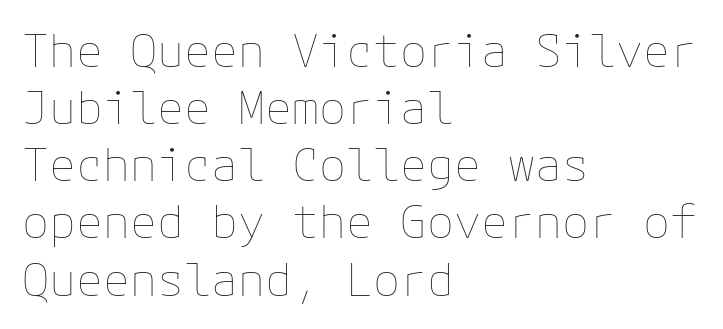
Designer's note — italics off, roman on. All the whitespace from short lines collects on the right. Interline gaps are of average width in this sample. The face looks like a standard text weight, possibly lighter. Is the letter spacing exaggerated? No — it looks like the ordinary default. Letters rest on an invisible, unmarked baseline.
